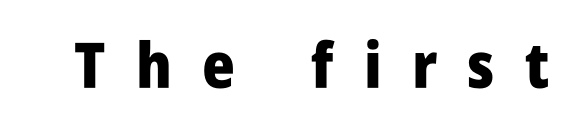
The type family on display is of the sans-serif kind. Has an underline been added? It has not. In terms of weight, the rendering is a true, heavy bold. Observe the wide spacing: letters keep a clear distance from each other.
